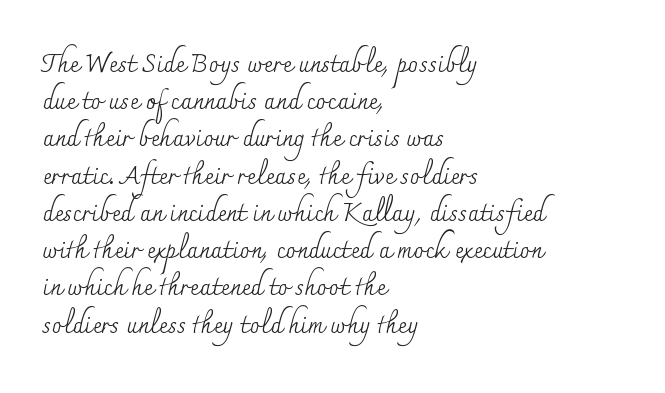
Each new line begins a customary step beneath the previous one. In CSS terms this would be text-align: left. Inter-character spacing is left at the font's built-in metrics.
